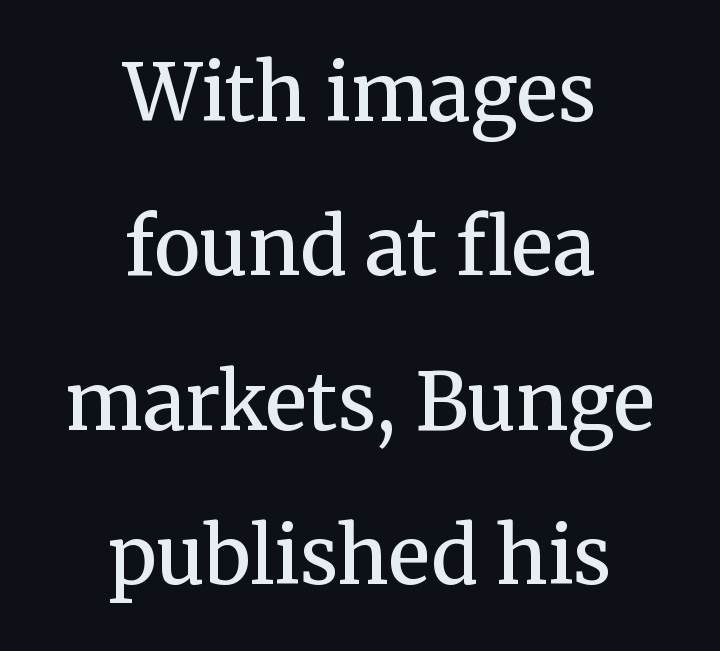
The image shows 78 px semibold serif type, upright; set centered, loose line spacing (1.98x), normal letter spacing, not underlined; medium stroke contrast and a medium x-height.
